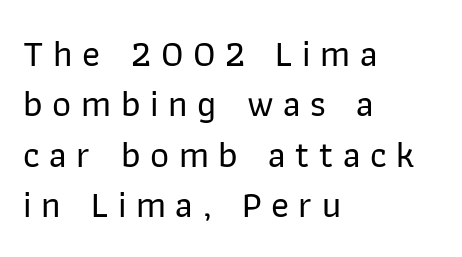
The passage shown is not underscored anywhere. Does the copy run flush right? No — it runs flush left. Ordinary non-slanted type is in use. Regarding leading, the lines here are spaced in the standard way. A typesetter would call this proportional, since set widths differ per character.
